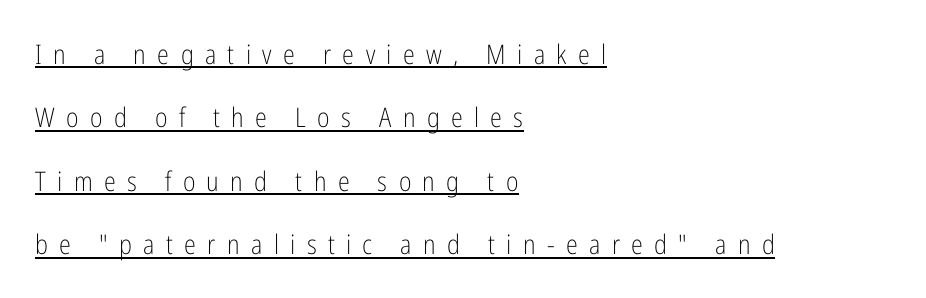
Q: Is the text bold? A: No.
Q: Is the text italic (slanted)? A: No, it is upright.
Q: Is the text underlined? A: Yes.
Q: How is the paragraph aligned? A: Left-aligned.
Q: Is the spacing between letters normal or unusually wide? A: Unusually wide.
Q: Is the spacing between lines tight, normal or loose? A: Loose.
